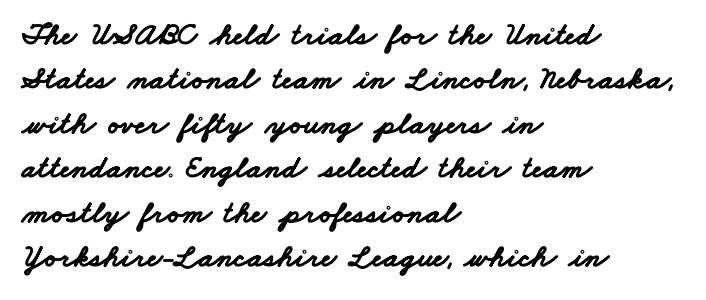
The image shows 32 px bold, wide sans-serif type; set left-aligned, normal line spacing (1.39x), normal letter spacing, not underlined; low stroke contrast and a small x-height.
